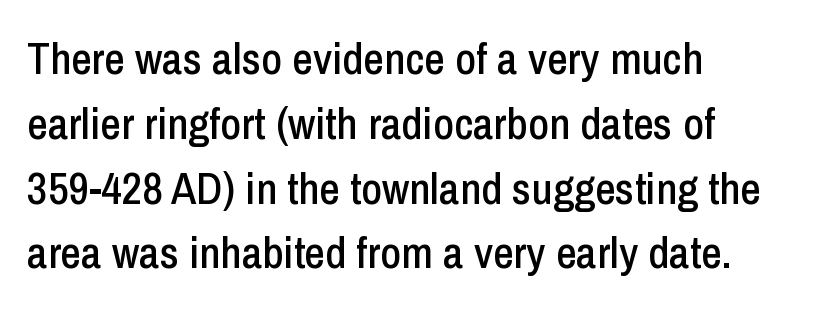
Q: Is the text italic (slanted)? A: No, it is upright.
Q: Is the typeface a serif or a sans-serif typeface? A: Sans-serif.
Q: Is the text underlined? A: No.
Q: How is the paragraph aligned? A: Left-aligned.
Q: Is the spacing between letters normal or unusually wide? A: Normal.
Q: Is the spacing between lines tight, normal or loose? A: Normal.
Q: Width (condensed, normal, or wide)? A: Condensed.
Q: Stroke contrast? A: Low.
Q: x-height? A: Medium.
Q: Monospaced? A: No.
